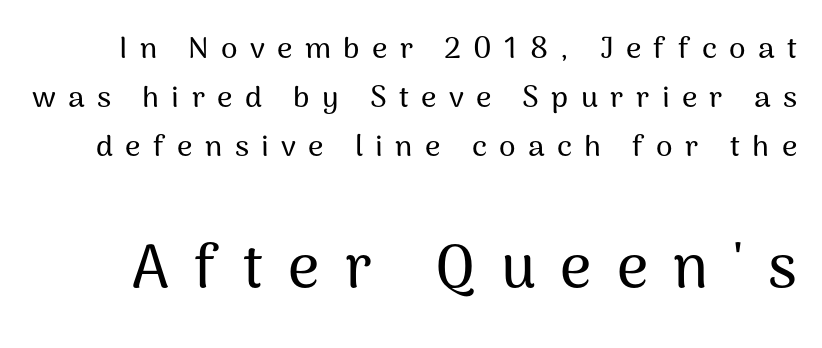
{"serif": "no", "italic": "no", "width": "normal", "stroke_contrast": "medium", "x_height": "medium", "monospaced": "no", "underline": "no", "line_spacing": "normal", "line_spacing_ratio": 1.64, "letter_spacing": "wide", "letter_spacing_em": 0.41, "larger_block": "second", "size_ratio": 2.03, "glyph_px": 61}
